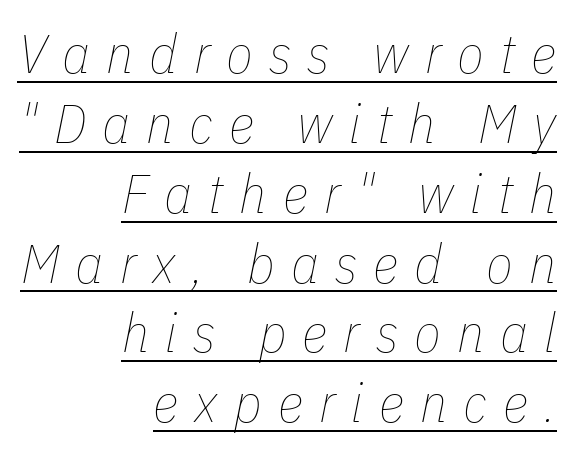
Q: Is the text bold? A: No.
Q: Is the text italic (slanted)? A: Yes, it leans right by about 11 degrees.
Q: Is the text underlined? A: Yes.
Q: How is the paragraph aligned? A: Right-aligned.
Q: Is the spacing between letters normal or unusually wide? A: Unusually wide.
Q: Is the spacing between lines tight, normal or loose? A: Normal.
Q: Width (condensed, normal, or wide)? A: Condensed.
Q: Stroke contrast? A: Low.
Q: x-height? A: Medium.
Q: Monospaced? A: No.
